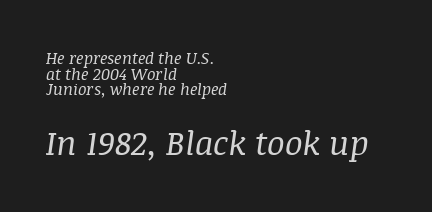
{"serif": "yes", "italic": "yes", "lean": "right", "slant_degrees": 8, "bold": "no", "weight": "regular", "width": "normal", "stroke_contrast": "medium", "x_height": "large", "monospaced": "no", "underline": "no", "align": "left", "line_spacing": "tight", "line_spacing_ratio": 0.98, "letter_spacing": "normal", "letter_spacing_em": 0.0, "larger_block": "second", "size_ratio": 2.06, "glyph_px": 33}
